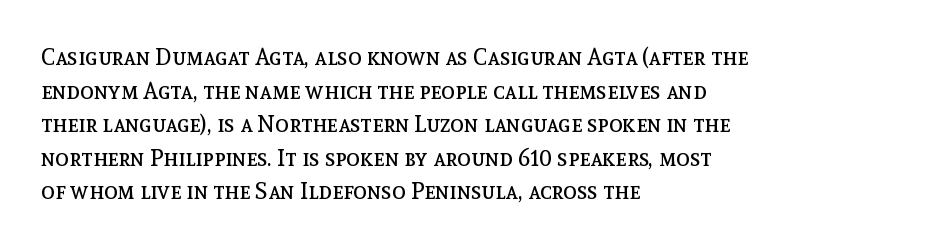
{"italic": "no", "bold": "no", "underline": "no", "align": "left", "line_spacing": "normal", "line_spacing_ratio": 1.46, "letter_spacing": "normal", "letter_spacing_em": 0.0, "glyph_px": 23}
